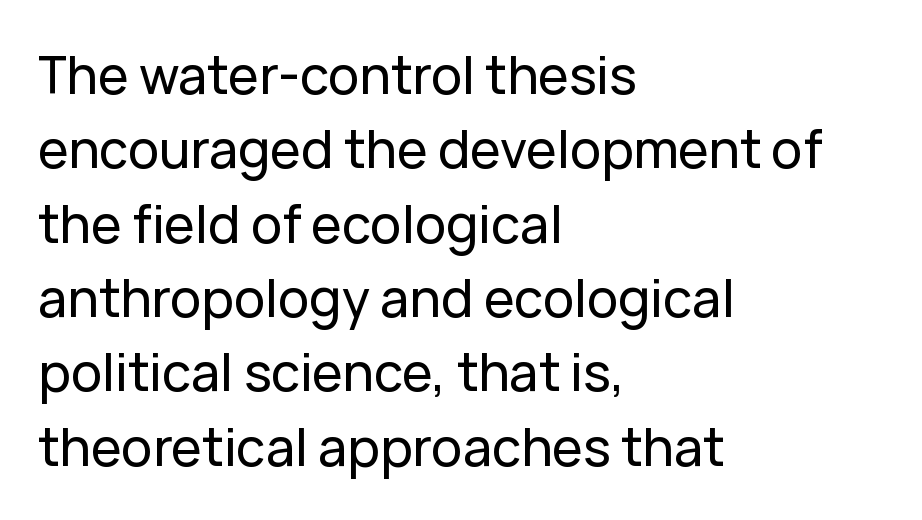
The image shows 52 px sans-serif type, upright; set left-aligned, normal line spacing (1.43x), normal letter spacing, not underlined; low stroke contrast and a medium x-height.
